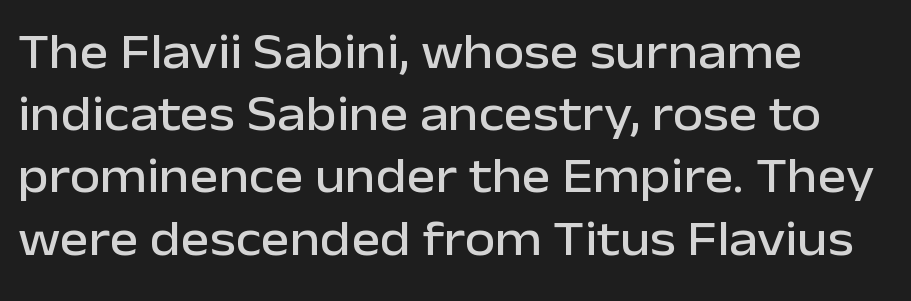
A typesetter would call this proportional, since set widths differ per character. Is the block centered? No — it sits flush against the left margin. In terms of letterform style, serifs are entirely absent. Interline gaps are of average width in this sample. Honestly, there is no underline to notice here at all. This is roman type, the default non-slanted kind.
